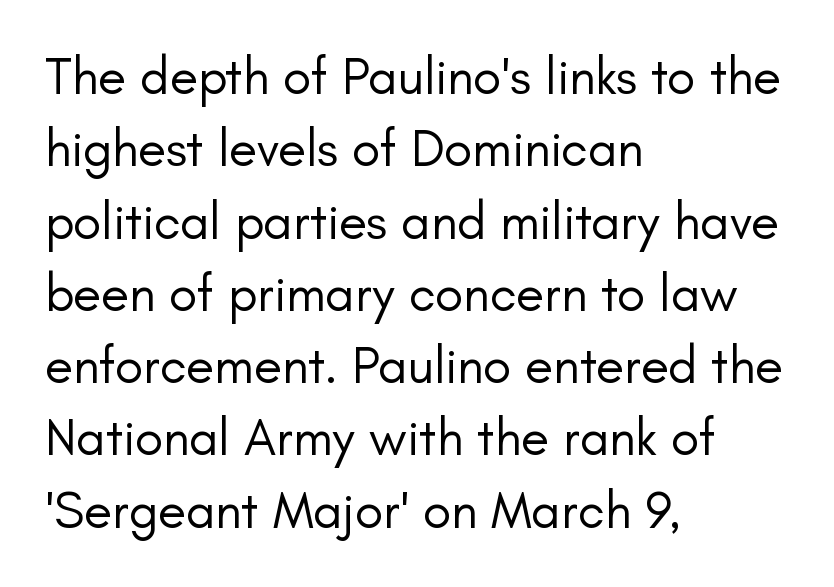
The characters display no serif detailing; their extremities are plain. Ink coverage per letter is moderate at most. Rule under the text: the space is simply empty. Each letter keeps its own natural width here, so spacing adapts to shape. Notice how the passage keeps a crisp vertical edge on the left only. Spacing between characters is what you'd get straight out of the box.
